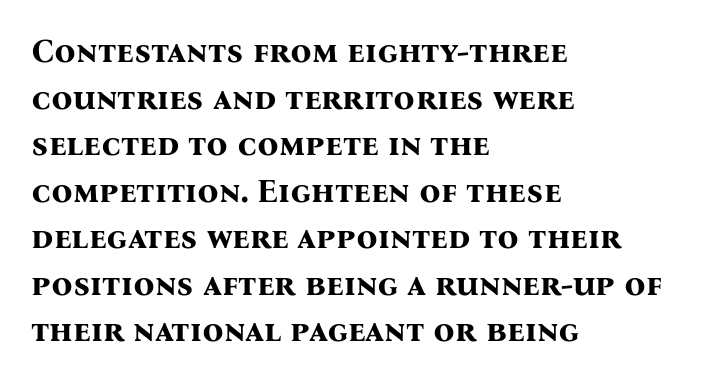
A typesetter would mark this as roman, not italic. In terms of weight, the rendering is a true, heavy bold. The passage is arranged the way most books set body copy — flush left. One glance says typical: line gaps are just what's usual.
